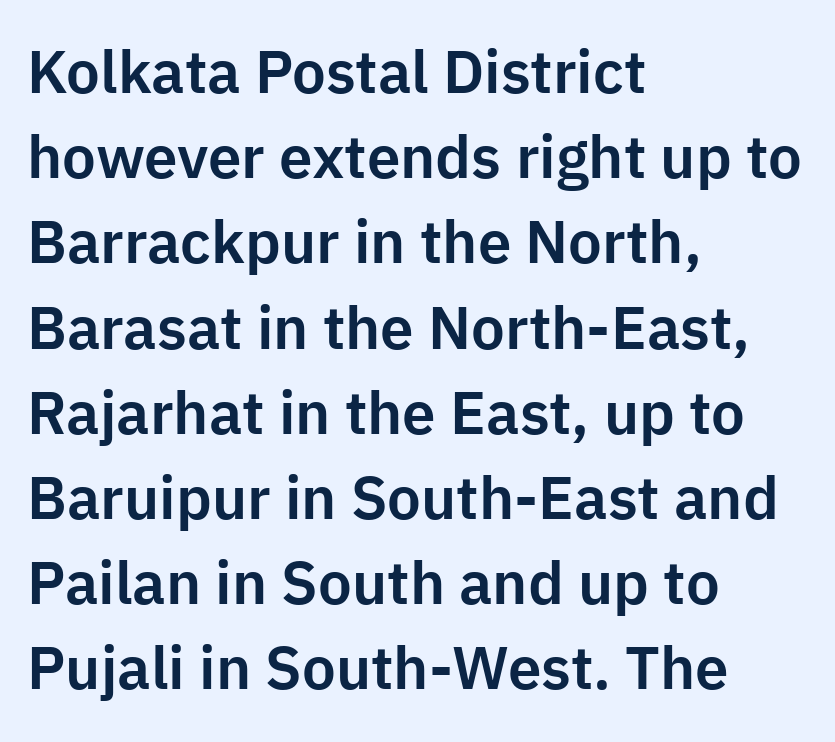
Q: Is the text italic (slanted)? A: No, it is upright.
Q: Is the typeface a serif or a sans-serif typeface? A: Sans-serif.
Q: Is the text underlined? A: No.
Q: How is the paragraph aligned? A: Left-aligned.
Q: Is the spacing between letters normal or unusually wide? A: Normal.
Q: Is the spacing between lines tight, normal or loose? A: Normal.
Q: Width (condensed, normal, or wide)? A: Normal.
Q: Stroke contrast? A: Low.
Q: x-height? A: Medium.
Q: Monospaced? A: No.
